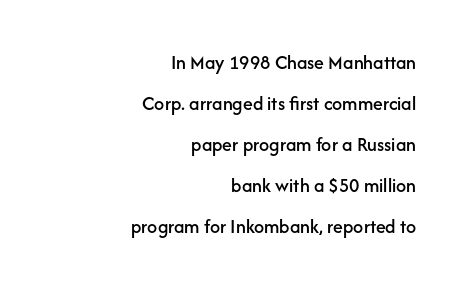
The image shows 20 px text type, upright; set right-aligned, loose line spacing (2.05x), normal letter spacing, not underlined.
